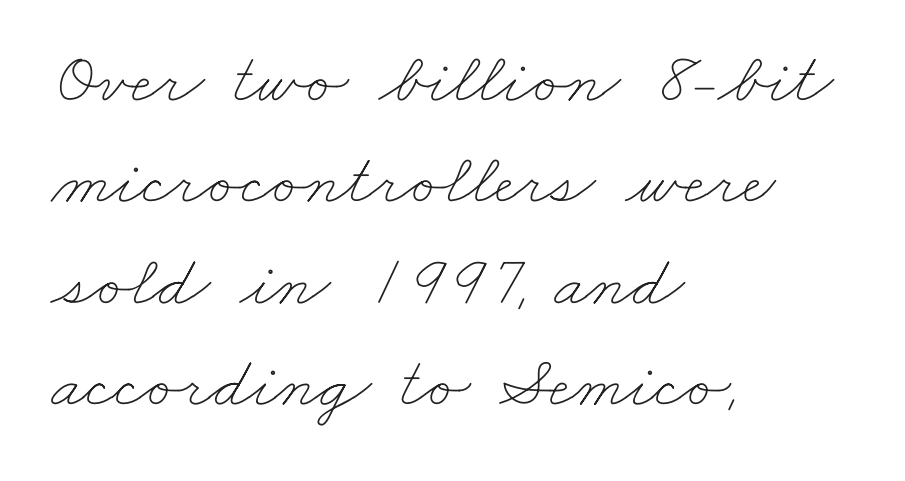
Q: Is the text bold? A: No.
Q: Is the text underlined? A: No.
Q: How is the paragraph aligned? A: Left-aligned.
Q: Is the spacing between letters normal or unusually wide? A: Normal.
Q: Is the spacing between lines tight, normal or loose? A: Normal.
Q: Width (condensed, normal, or wide)? A: Wide.
Q: Stroke contrast? A: Low.
Q: x-height? A: Small.
Q: Monospaced? A: No.
